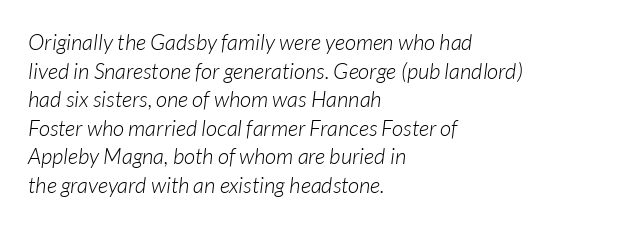
The image shows 22 px text type, italic (leaning right); set left-aligned, normal line spacing (1.3x), normal letter spacing, not underlined.
